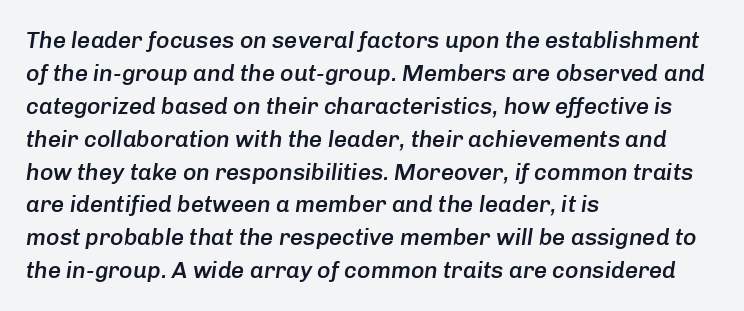
{"italic": "yes", "lean": "right", "slant_degrees": 8, "bold": "semi", "underline": "no", "align": "left", "line_spacing": "normal", "line_spacing_ratio": 1.43, "letter_spacing": "normal", "letter_spacing_em": 0.0, "glyph_px": 23}
